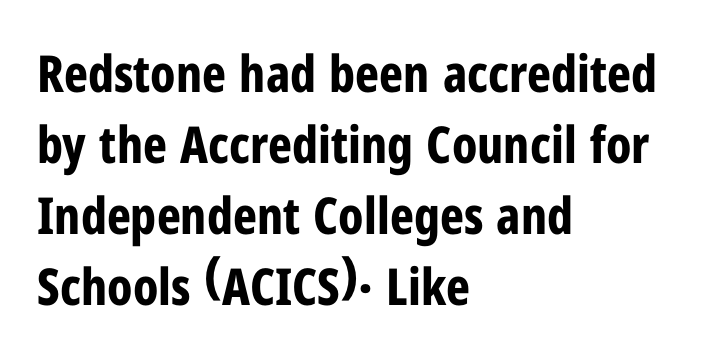
The line texture is even and compact thanks to regular tracking. Every character sits straight up, as roman type does. Line starts are locked; line ends wander. Plain, unruled lines of type.
